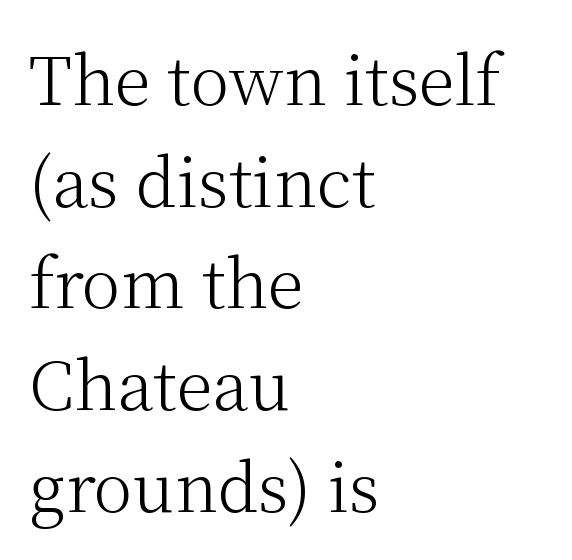
Q: Is the text bold? A: No.
Q: Is the text italic (slanted)? A: No, it is upright.
Q: Is the typeface a serif or a sans-serif typeface? A: Serif.
Q: Is the text underlined? A: No.
Q: How is the paragraph aligned? A: Left-aligned.
Q: Is the spacing between letters normal or unusually wide? A: Normal.
Q: Is the spacing between lines tight, normal or loose? A: Normal.
Q: Width (condensed, normal, or wide)? A: Normal.
Q: Stroke contrast? A: Medium.
Q: x-height? A: Medium.
Q: Monospaced? A: No.
